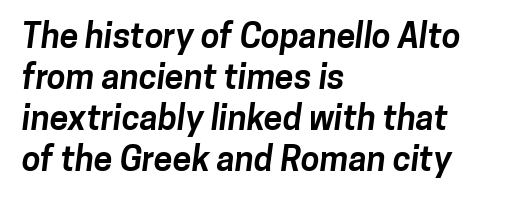
{"serif": "no", "bold": "yes", "weight": "bold", "width": "normal", "stroke_contrast": "low", "x_height": "medium", "monospaced": "no", "underline": "no", "align": "left", "line_spacing_ratio": 1.21, "letter_spacing": "normal", "letter_spacing_em": 0.0, "glyph_px": 34}
